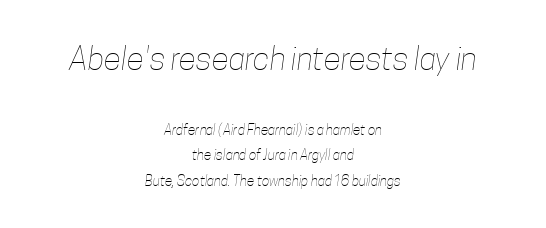
The image shows 32 px thin, condensed type; set centered, line spacing 1.8x, normal letter spacing, not underlined; the first (top) block is 2.29x larger; low stroke contrast and a medium x-height.
